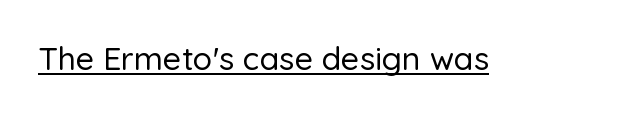
{"serif": "no", "italic": "no", "width": "normal", "stroke_contrast": "low", "x_height": "medium", "monospaced": "no", "underline": "yes", "letter_spacing": "normal", "letter_spacing_em": 0.0, "glyph_px": 32}
